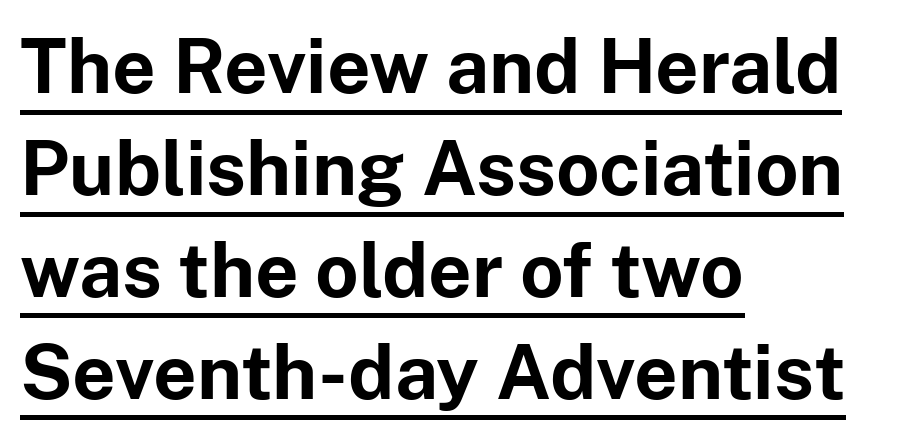
Q: Is the text bold? A: Yes.
Q: Is the text italic (slanted)? A: No, it is upright.
Q: Is the typeface a serif or a sans-serif typeface? A: Sans-serif.
Q: Is the text underlined? A: Yes.
Q: How is the paragraph aligned? A: Left-aligned.
Q: Is the spacing between letters normal or unusually wide? A: Normal.
Q: Is the spacing between lines tight, normal or loose? A: Normal.
Q: Width (condensed, normal, or wide)? A: Normal.
Q: Stroke contrast? A: Low.
Q: x-height? A: Medium.
Q: Monospaced? A: No.
